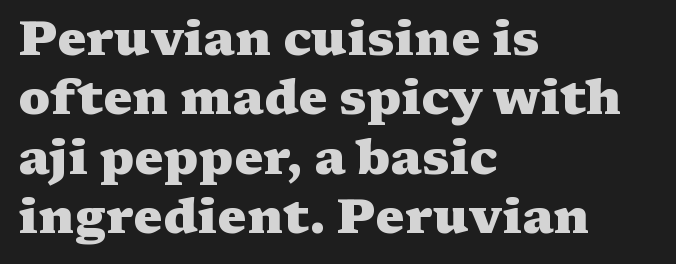
Q: Is the text bold? A: Yes.
Q: Is the text italic (slanted)? A: No, it is upright.
Q: Is the typeface a serif or a sans-serif typeface? A: Serif.
Q: Is the text underlined? A: No.
Q: How is the paragraph aligned? A: Left-aligned.
Q: Is the spacing between letters normal or unusually wide? A: Normal.
Q: Width (condensed, normal, or wide)? A: Wide.
Q: Stroke contrast? A: Medium.
Q: x-height? A: Medium.
Q: Monospaced? A: No.
